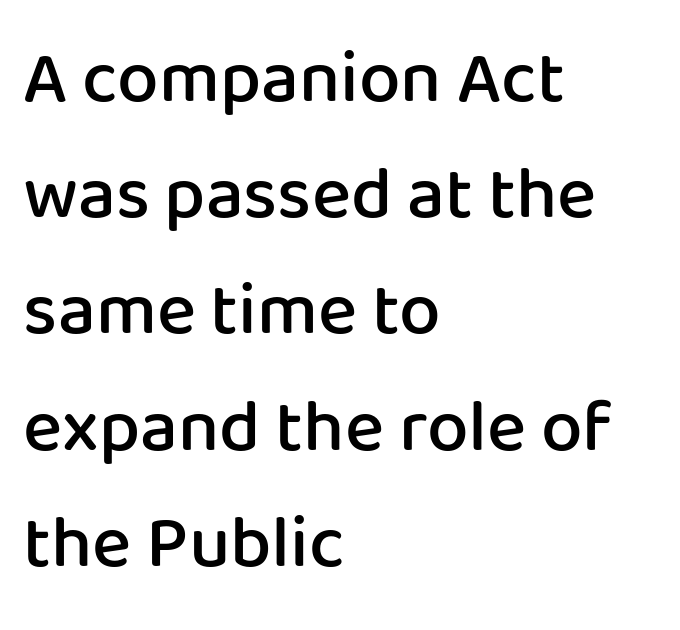
The image shows 74 px semibold sans-serif type, upright; set left-aligned, normal line spacing (1.57x), normal letter spacing, not underlined; low stroke contrast and a medium x-height.
